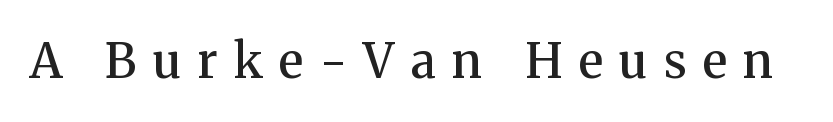
The image shows 48 px semibold serif type, upright; set unusually wide letter spacing (+0.34 em), not underlined; medium stroke contrast and a medium x-height.
